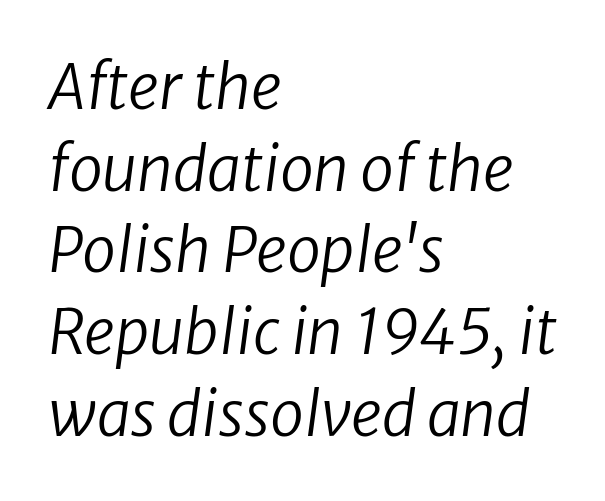
Looks like regular typesetting: each glyph gets only the width it needs. The baseline area is clear. The typography opts for an oblique posture over an upright one. Standard letterfit; no display-style spreading of the glyphs.
